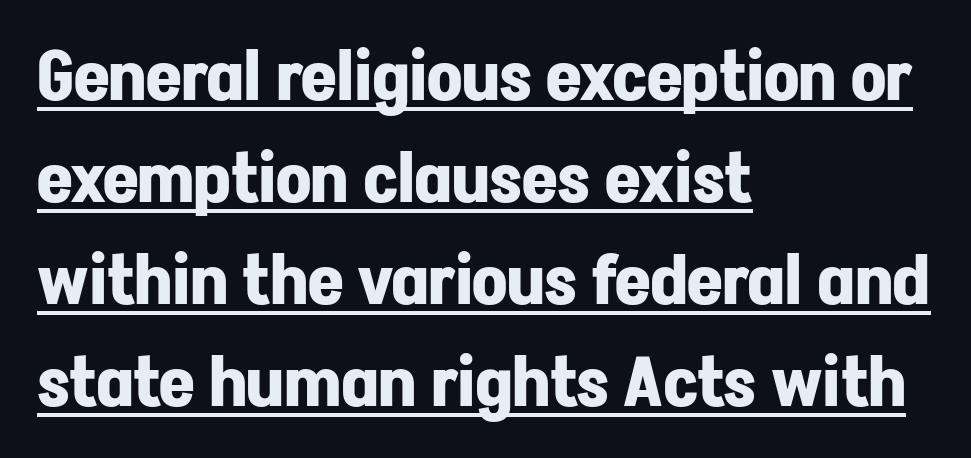
Q: Is the text bold? A: Yes.
Q: Is the text italic (slanted)? A: No, it is upright.
Q: Is the typeface a serif or a sans-serif typeface? A: Sans-serif.
Q: Is the text underlined? A: Yes.
Q: How is the paragraph aligned? A: Left-aligned.
Q: Is the spacing between letters normal or unusually wide? A: Normal.
Q: Is the spacing between lines tight, normal or loose? A: Normal.
Q: Width (condensed, normal, or wide)? A: Normal.
Q: Stroke contrast? A: Low.
Q: x-height? A: Medium.
Q: Monospaced? A: No.
